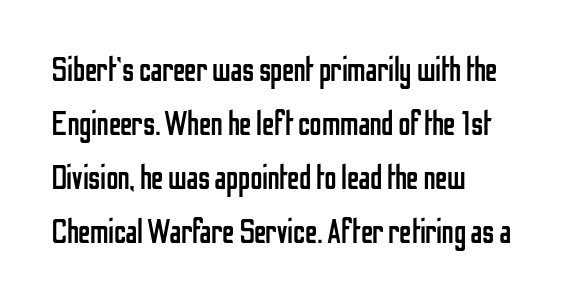
Nothing heavy about these letters — not bold at all. Serif or sans? Sans — the stroke terminals are bare. The rendering keeps characters at their native spacing. The lines are quadded left. Is this a fixed-width face? No — the glyphs have proportional, varying widths. Only glyphs here, with clear space below each row.
